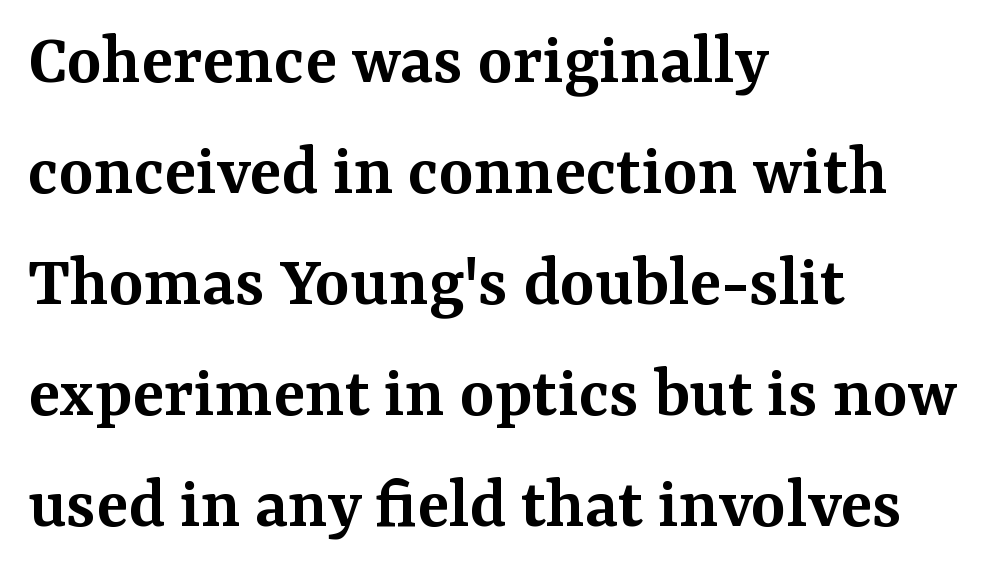
{"serif": "yes", "italic": "no", "bold": "semi", "weight": "semibold", "width": "normal", "stroke_contrast": "medium", "x_height": "medium", "monospaced": "no", "underline": "no", "align": "left", "line_spacing": "normal", "line_spacing_ratio": 1.5, "letter_spacing": "normal", "letter_spacing_em": 0.0, "glyph_px": 74}
